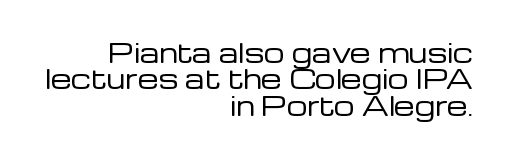
A flush-right, rag-left setting is used for this passage. Ascenders rise straight up at ninety degrees. Each row of text sits above clean, open space. The line texture is even and compact thanks to regular tracking. The space between consecutive lines is stingy. Stems and bowls with no extra thickness — not bold.
